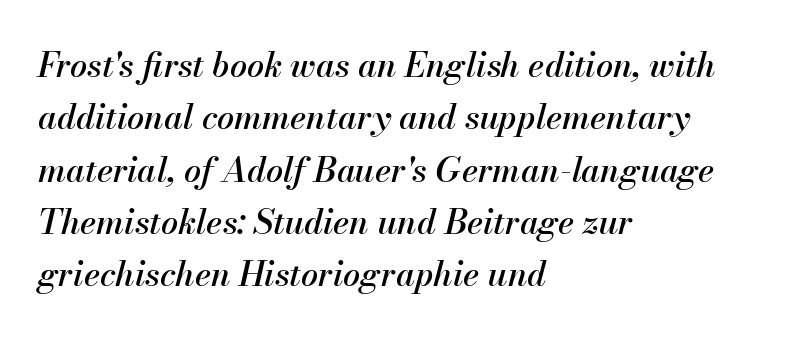
Q: Is the text italic (slanted)? A: Yes, it leans right by about 13 degrees.
Q: Is the text underlined? A: No.
Q: How is the paragraph aligned? A: Left-aligned.
Q: Is the spacing between letters normal or unusually wide? A: Normal.
Q: Is the spacing between lines tight, normal or loose? A: Normal.
Q: Width (condensed, normal, or wide)? A: Normal.
Q: Stroke contrast? A: Medium.
Q: x-height? A: Small.
Q: Monospaced? A: No.
